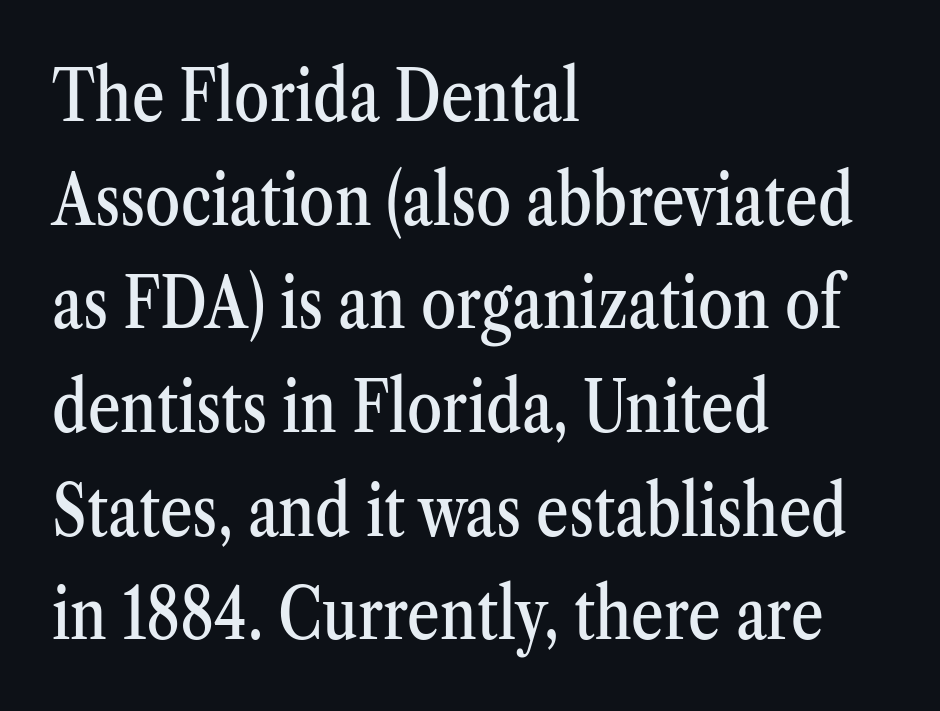
Q: Is the text italic (slanted)? A: No, it is upright.
Q: Is the typeface a serif or a sans-serif typeface? A: Serif.
Q: Is the text underlined? A: No.
Q: How is the paragraph aligned? A: Left-aligned.
Q: Is the spacing between letters normal or unusually wide? A: Normal.
Q: Is the spacing between lines tight, normal or loose? A: Normal.
Q: Width (condensed, normal, or wide)? A: Condensed.
Q: Stroke contrast? A: Medium.
Q: x-height? A: Medium.
Q: Monospaced? A: No.
